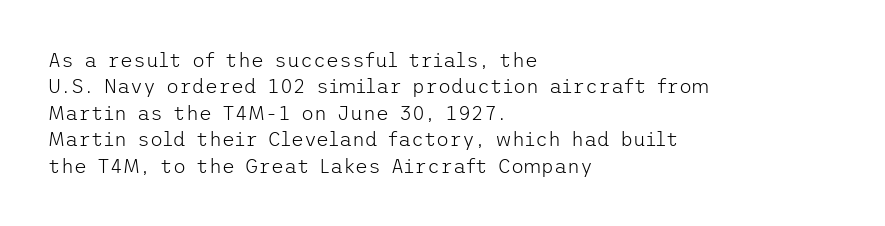
The image shows 20 px text type, upright; set left-aligned, normal line spacing (1.32x), normal letter spacing, not underlined.
